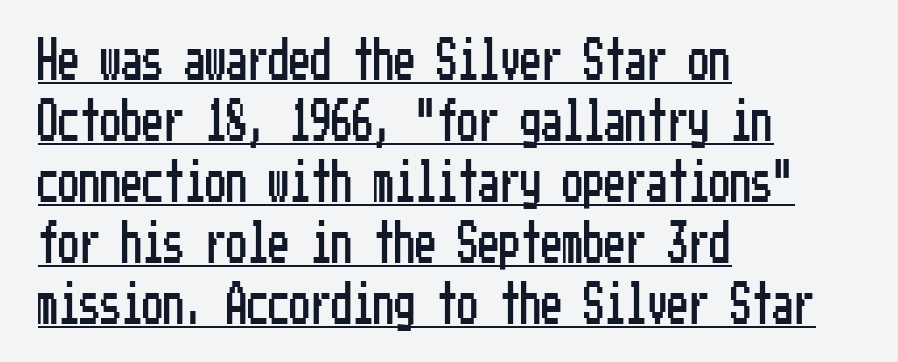
{"serif": "no", "italic": "no", "width": "condensed", "stroke_contrast": "low", "x_height": "medium", "underline": "yes", "align": "left", "line_spacing": "normal", "line_spacing_ratio": 1.45, "letter_spacing": "normal", "letter_spacing_em": 0.0, "glyph_px": 42}
